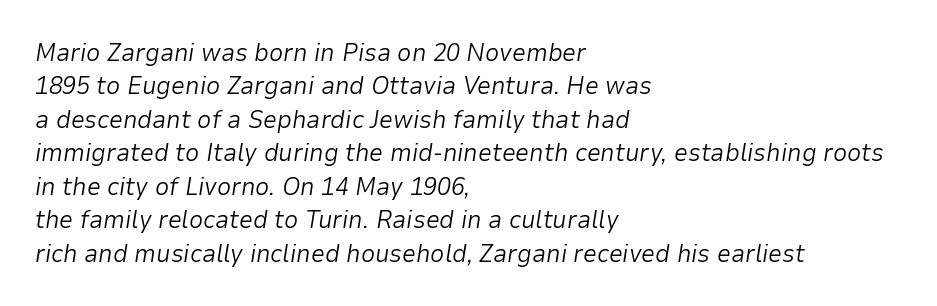
{"italic": "yes", "lean": "right", "slant_degrees": 9, "bold": "no", "underline": "no", "align": "left", "line_spacing": "normal", "line_spacing_ratio": 1.34, "letter_spacing": "normal", "letter_spacing_em": 0.0, "glyph_px": 25}
